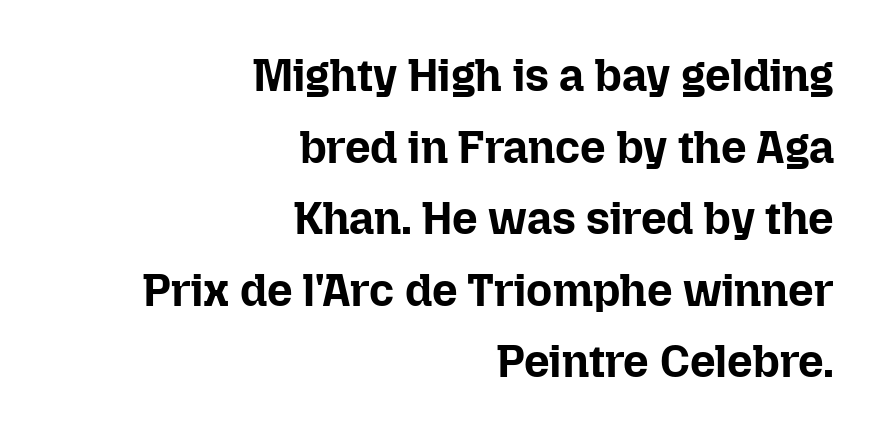
{"italic": "no", "bold": "yes", "weight": "bold", "width": "normal", "stroke_contrast": "low", "x_height": "medium", "monospaced": "no", "underline": "no", "align": "right", "line_spacing": "normal", "line_spacing_ratio": 1.59, "letter_spacing": "normal", "letter_spacing_em": 0.0, "glyph_px": 45}
